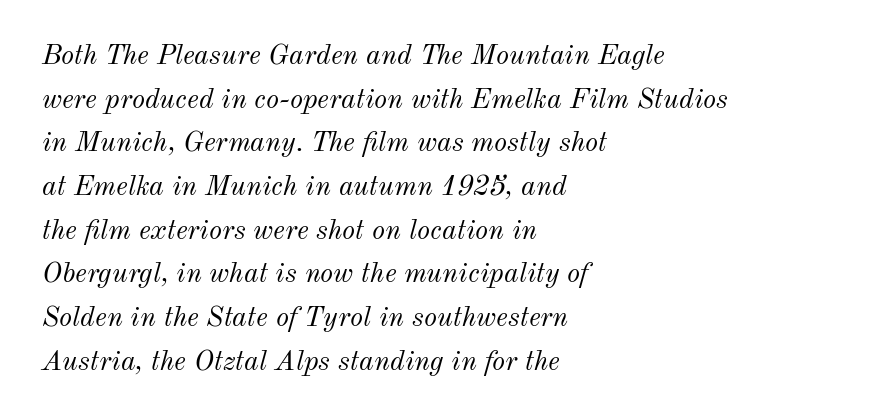
Glance below the letters and you will spot only blank space. A light-to-regular cut is what we see here. Vertically, the passage feels balanced, rows spaced as you'd expect. Inter-character spacing is left at the font's built-in metrics.
